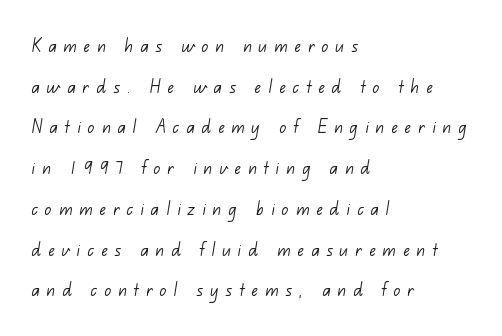
Underline: absent. If you drew a ruler down the left edge, every line would touch it. Baseline-to-baseline distance is far greater than the letter height. Characters follow at a spacing far wider than the type designer built in. No heavy texture on the line: the type isn't bold.
